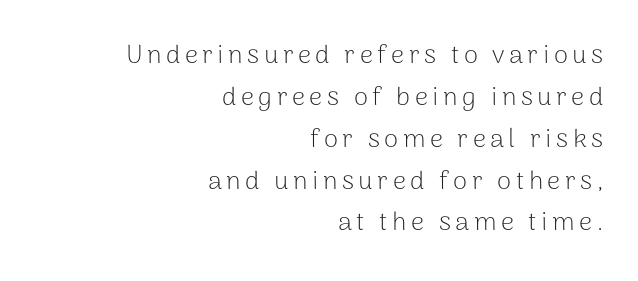
The setting favours the right margin, as signatures and pull-quotes sometimes do. In terms of leading, this rendering sits right in the middle. Characters remain perfectly vertical along every line. Lines of text with bare space underneath. The strokes are not fattened; the text isn't bold.
